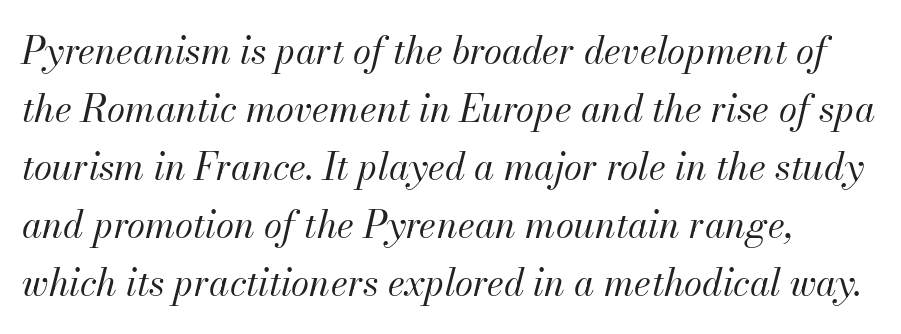
Q: Is the text bold? A: No.
Q: Is the text italic (slanted)? A: Yes, it leans right by about 13 degrees.
Q: Is the text underlined? A: No.
Q: How is the paragraph aligned? A: Left-aligned.
Q: Is the spacing between letters normal or unusually wide? A: Normal.
Q: Is the spacing between lines tight, normal or loose? A: Normal.
Q: Width (condensed, normal, or wide)? A: Normal.
Q: Stroke contrast? A: Medium.
Q: x-height? A: Small.
Q: Monospaced? A: No.
